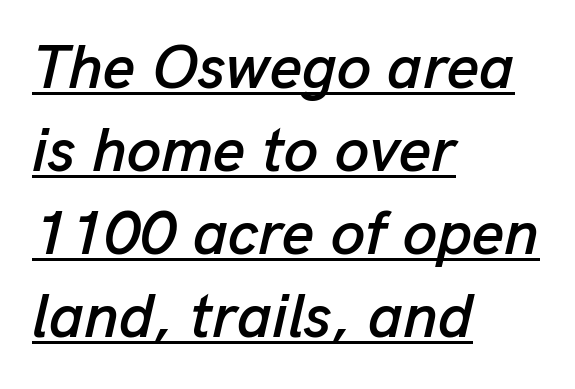
Q: Is the text italic (slanted)? A: Yes, it leans right by about 13 degrees.
Q: Is the text underlined? A: Yes.
Q: How is the paragraph aligned? A: Left-aligned.
Q: Is the spacing between letters normal or unusually wide? A: Normal.
Q: Is the spacing between lines tight, normal or loose? A: Normal.
Q: Width (condensed, normal, or wide)? A: Normal.
Q: Stroke contrast? A: Low.
Q: x-height? A: Medium.
Q: Monospaced? A: No.
